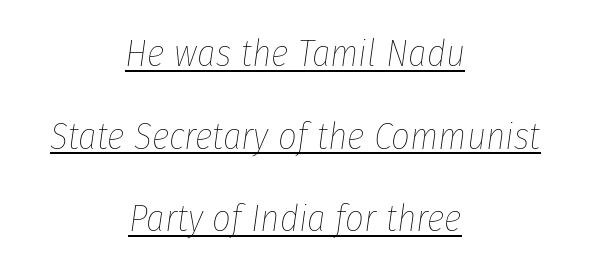
{"italic": "yes", "lean": "right", "slant_degrees": 8, "bold": "no", "weight": "thin", "width": "condensed", "stroke_contrast": "low", "x_height": "medium", "monospaced": "no", "underline": "yes", "align": "center", "line_spacing": "loose", "line_spacing_ratio": 2.23, "letter_spacing": "normal", "letter_spacing_em": 0.0, "glyph_px": 37}
